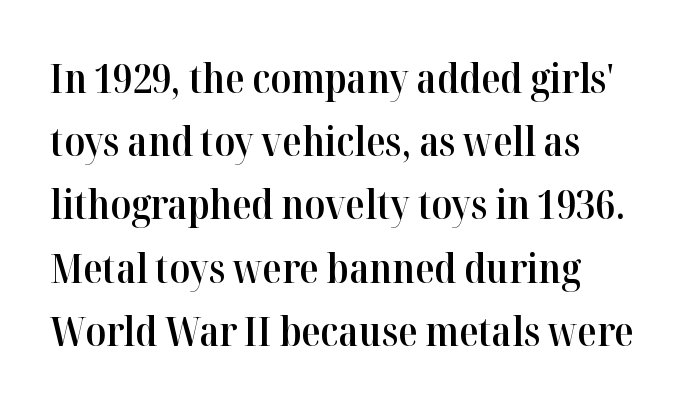
Are there feet on the stems? There are — it's a serif. No word sits above an underline. Does extra space separate the letters? No, they use regular spacing. This is the regular roman posture of the typeface. A typesetter would call this proportional, since set widths differ per character.
